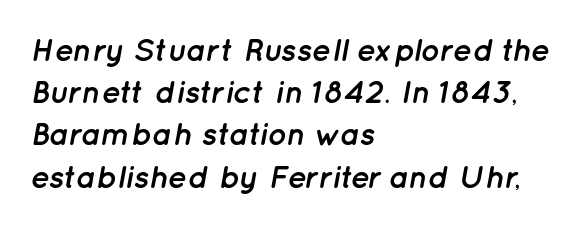
The image shows 32 px semibold type, italic (leaning right); set left-aligned, normal line spacing (1.32x), normal letter spacing, not underlined; low stroke contrast and a medium x-height.
